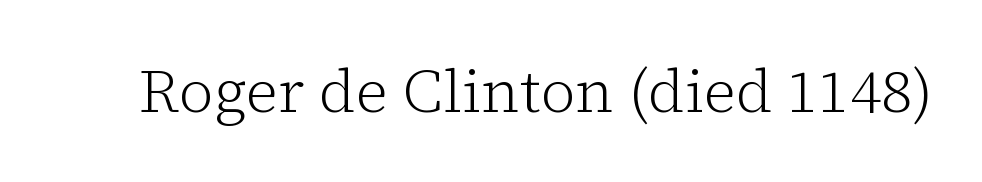
Q: Is the text bold? A: No.
Q: Is the text italic (slanted)? A: No, it is upright.
Q: Is the typeface a serif or a sans-serif typeface? A: Serif.
Q: Is the text underlined? A: No.
Q: Is the spacing between letters normal or unusually wide? A: Normal.
Q: Width (condensed, normal, or wide)? A: Normal.
Q: Stroke contrast? A: Low.
Q: x-height? A: Medium.
Q: Monospaced? A: No.
